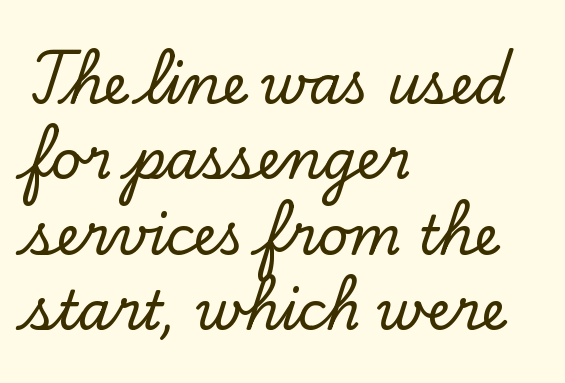
The image shows 53 px serif type; set left-aligned, normal line spacing (1.42x), normal letter spacing, not underlined; low stroke contrast and a small x-height.
